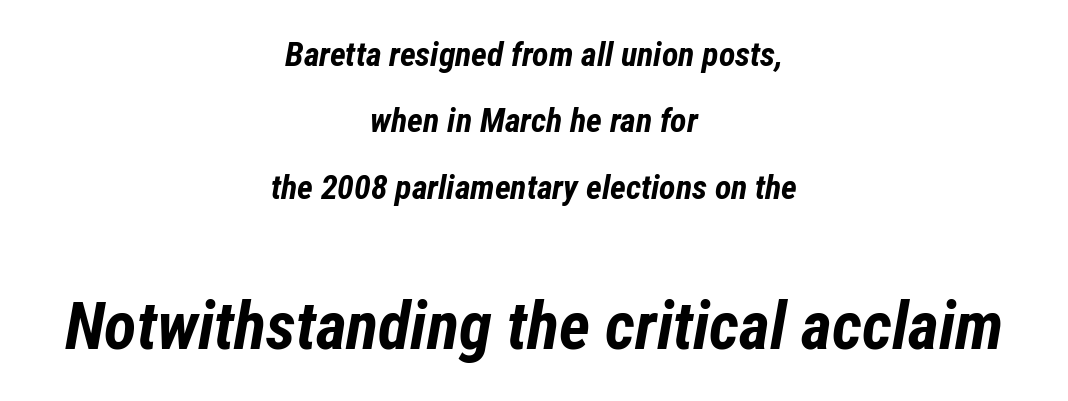
Q: Is the text bold? A: Yes.
Q: Is the text italic (slanted)? A: Yes, it leans right by about 12 degrees.
Q: Is the text underlined? A: No.
Q: How is the paragraph aligned? A: Centered.
Q: Is the spacing between letters normal or unusually wide? A: Normal.
Q: Is the spacing between lines tight, normal or loose? A: Loose.
Q: Which block of text is set in a larger size, the first (top) or the second (bottom)? A: The second (bottom) one.
Q: Width (condensed, normal, or wide)? A: Condensed.
Q: Stroke contrast? A: Low.
Q: x-height? A: Medium.
Q: Monospaced? A: No.
